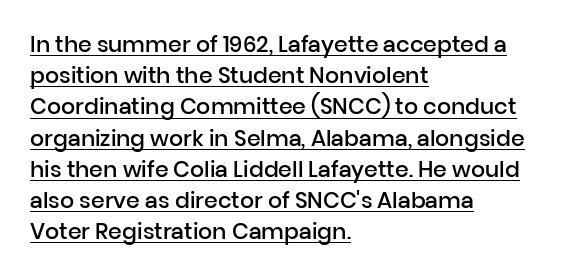
Q: Is the text bold? A: Semi-bold.
Q: Is the text italic (slanted)? A: No, it is upright.
Q: Is the text underlined? A: Yes.
Q: How is the paragraph aligned? A: Left-aligned.
Q: Is the spacing between letters normal or unusually wide? A: Normal.
Q: Is the spacing between lines tight, normal or loose? A: Normal.
